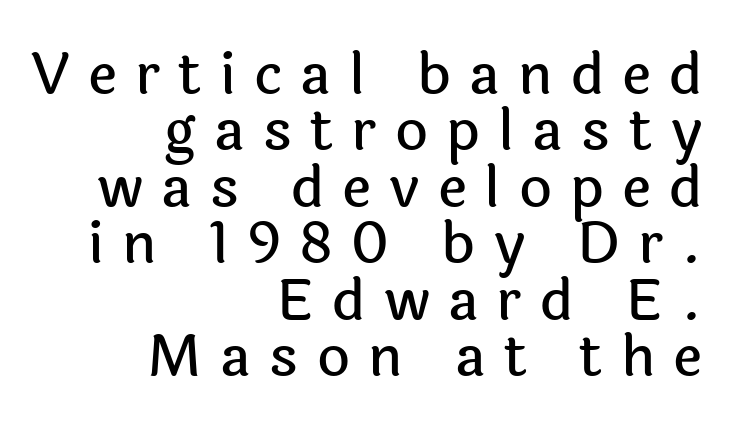
A typesetter would call this leading minimal, almost set solid. The rendering uses natural spacing where letterforms have individual widths. The zone under the glyphs is completely vacant. The type sits square on the baseline with zero lean. The designer went with a sans here, leaving each stem footless. Every row of glyphs terminates at an identical x-position on the right.
